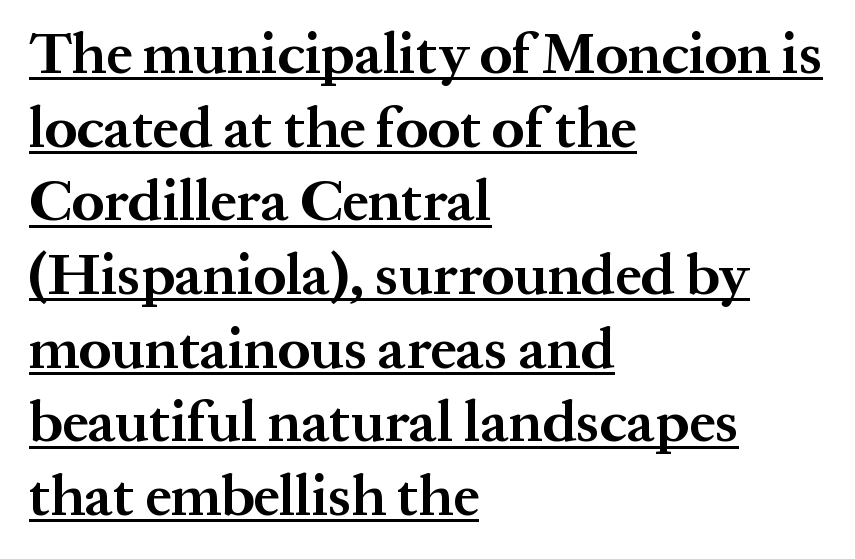
The image shows 58 px bold serif type, upright; set left-aligned, normal line spacing (1.27x), normal letter spacing, underlined; medium stroke contrast and a medium x-height.
